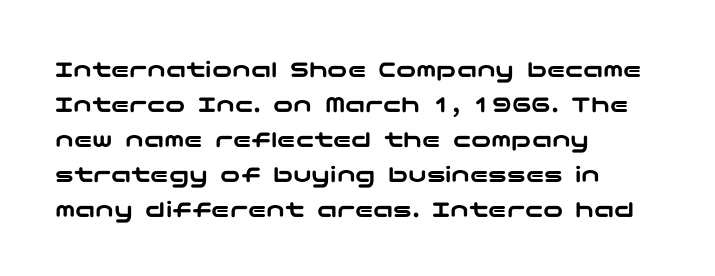
The image shows 25 px text type, upright; set left-aligned, normal line spacing (1.4x), normal letter spacing, not underlined.
